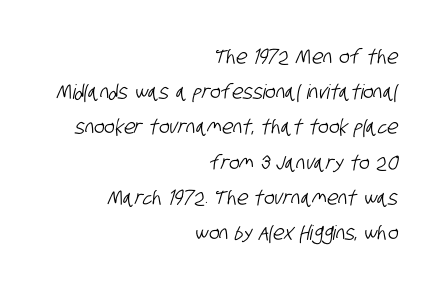
Default kerning and tracking; the words read as compact shapes. This sample is right-justified, so line beginnings fall wherever the words allow. Underlining? Definitely not there.
